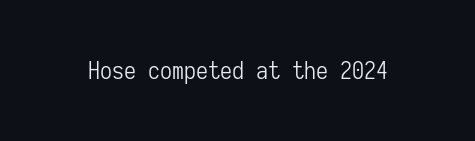
Only glyphs here, with clear space below each row. Notice how the stems are strictly vertical — no italics here. Between one letter and the next there's only the usual sliver of space. Is this a heavy cut? Hardly; it is regular or lighter.
